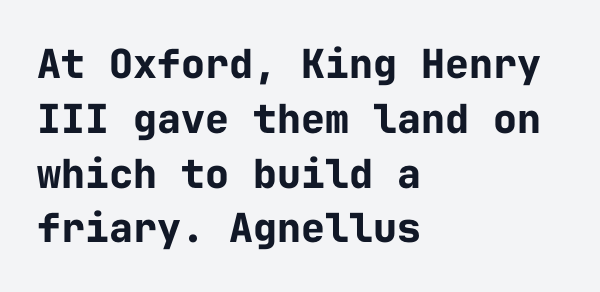
Q: Is the text bold? A: Yes.
Q: Is the text italic (slanted)? A: No, it is upright.
Q: Is the typeface a serif or a sans-serif typeface? A: Sans-serif.
Q: Is the text underlined? A: No.
Q: How is the paragraph aligned? A: Left-aligned.
Q: Is the spacing between letters normal or unusually wide? A: Normal.
Q: Is the spacing between lines tight, normal or loose? A: Normal.
Q: Width (condensed, normal, or wide)? A: Normal.
Q: Stroke contrast? A: Low.
Q: x-height? A: Medium.
Q: Monospaced? A: Yes.
